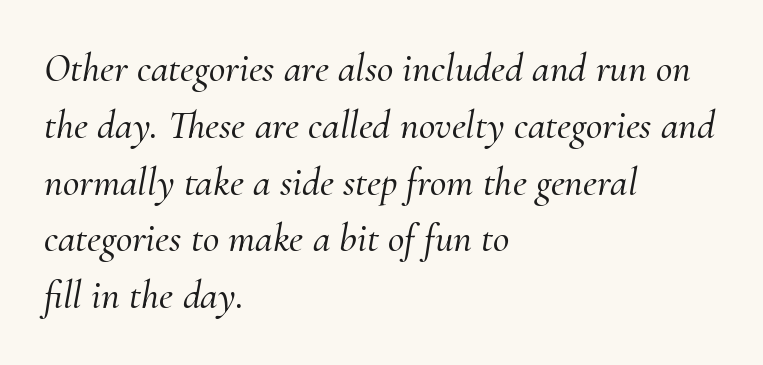
{"serif": "yes", "italic": "yes", "lean": "right", "slant_degrees": 10, "width": "normal", "stroke_contrast": "medium", "x_height": "small", "monospaced": "no", "underline": "no", "align": "left", "line_spacing": "normal", "line_spacing_ratio": 1.42, "letter_spacing": "normal", "letter_spacing_em": 0.0, "glyph_px": 40}
